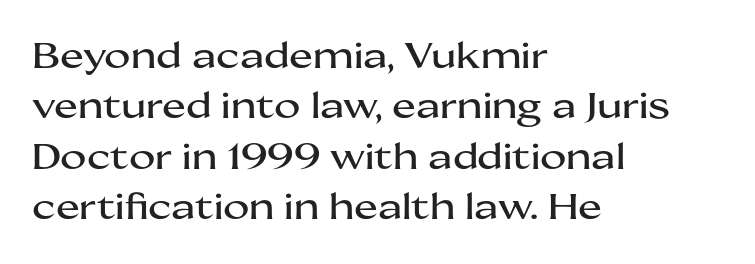
{"italic": "no", "width": "wide", "stroke_contrast": "medium", "x_height": "medium", "monospaced": "no", "underline": "no", "align": "left", "line_spacing": "normal", "line_spacing_ratio": 1.4, "letter_spacing": "normal", "letter_spacing_em": 0.0, "glyph_px": 36}
